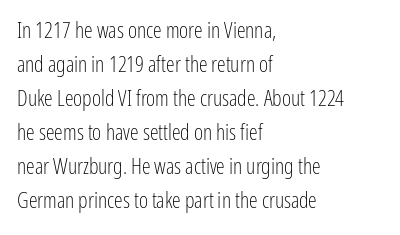
The image shows 22 px text type, upright; set left-aligned, normal line spacing (1.55x), normal letter spacing, not underlined.
